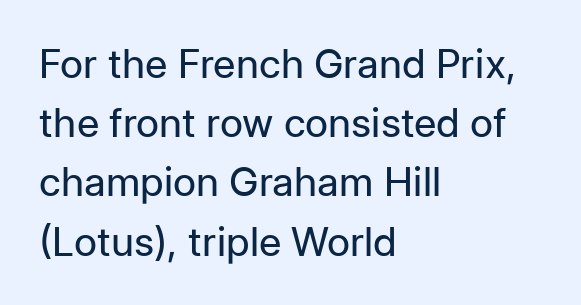
These lines stack with their left ends in a neat column. Each stroke keeps to a modest, everyday thickness or less. The glyphs are unaccompanied by any horizontal stroke below them. The face used here is a sans, in the tradition of grotesques and geometrics.
